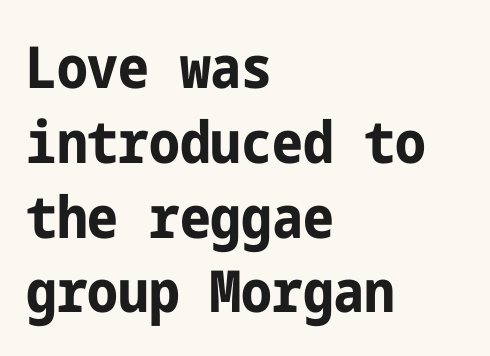
Q: Is the text bold? A: Yes.
Q: Is the text italic (slanted)? A: No, it is upright.
Q: Is the typeface a serif or a sans-serif typeface? A: Sans-serif.
Q: Is the text underlined? A: No.
Q: How is the paragraph aligned? A: Left-aligned.
Q: Is the spacing between letters normal or unusually wide? A: Normal.
Q: Is the spacing between lines tight, normal or loose? A: Normal.
Q: Width (condensed, normal, or wide)? A: Condensed.
Q: Stroke contrast? A: Low.
Q: x-height? A: Medium.
